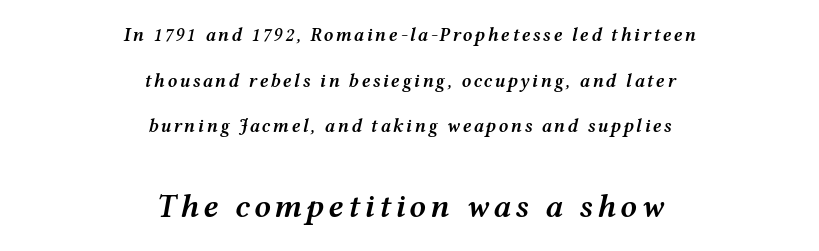
Q: Is the text bold? A: Semi-bold.
Q: Is the text italic (slanted)? A: Yes, it leans right by about 12 degrees.
Q: Is the text underlined? A: No.
Q: How is the paragraph aligned? A: Centered.
Q: Is the spacing between lines tight, normal or loose? A: Loose.
Q: Which block of text is set in a larger size, the first (top) or the second (bottom)? A: The second (bottom) one.
Q: Width (condensed, normal, or wide)? A: Wide.
Q: Stroke contrast? A: Medium.
Q: x-height? A: Medium.
Q: Monospaced? A: No.
